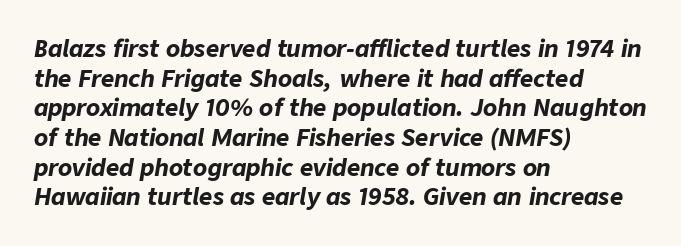
{"italic": "yes", "lean": "right", "slant_degrees": 9, "bold": "yes", "underline": "no", "align": "left", "line_spacing": "normal", "line_spacing_ratio": 1.29, "letter_spacing": "normal", "letter_spacing_em": 0.0, "glyph_px": 23}
